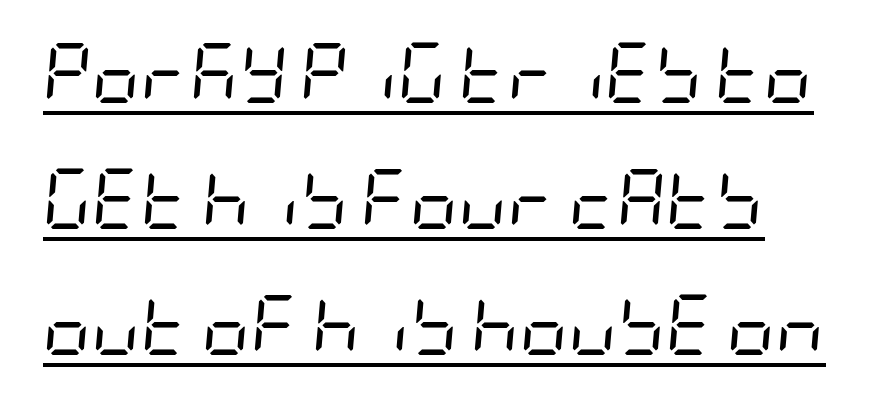
The font's italic variant was chosen for this text. Widely set lines give the paragraph a tall, airy silhouette. The passage shown has conventional tracking throughout. A typographer would call this underscored text. Stroke mass is kept to a normal reading level or below.
